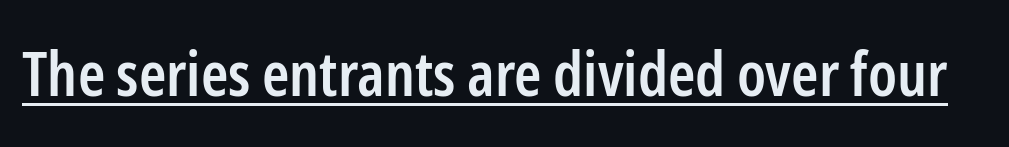
{"serif": "no", "italic": "no", "bold": "semi", "weight": "semibold", "width": "condensed", "stroke_contrast": "low", "x_height": "medium", "monospaced": "no", "underline": "yes", "letter_spacing": "normal", "letter_spacing_em": 0.0, "glyph_px": 62}
